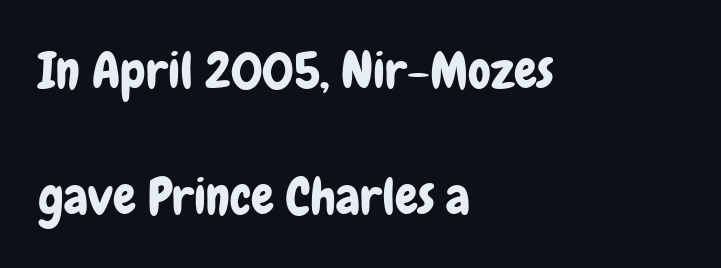
Q: Is the text italic (slanted)? A: No, it is upright.
Q: Is the typeface a serif or a sans-serif typeface? A: Sans-serif.
Q: Is the text underlined? A: No.
Q: How is the paragraph aligned? A: Left-aligned.
Q: Is the spacing between letters normal or unusually wide? A: Normal.
Q: Is the spacing between lines tight, normal or loose? A: Loose.
Q: Width (condensed, normal, or wide)? A: Condensed.
Q: Stroke contrast? A: Low.
Q: x-height? A: Medium.
Q: Monospaced? A: No.
